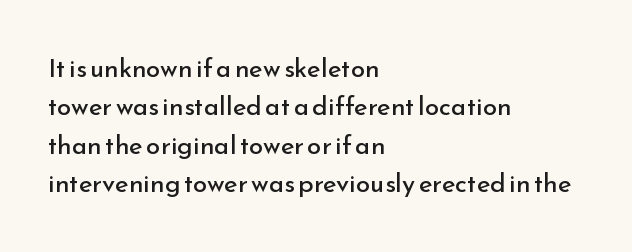
Leftover space on each line is placed entirely after the last word. The font sits on the lighter half of the weight spectrum, regular included. Here the glyphs are tracked normally, forming tight word shapes. Evenly set lines give the paragraph a standard silhouette. The area under the type is left untouched. The letters stand upright; this is a roman face.
